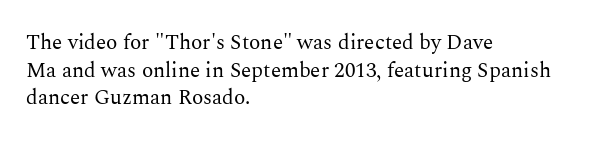
{"italic": "no", "bold": "no", "underline": "no", "align": "left", "line_spacing": "normal", "line_spacing_ratio": 1.32, "letter_spacing": "normal", "letter_spacing_em": 0.0, "glyph_px": 21}
